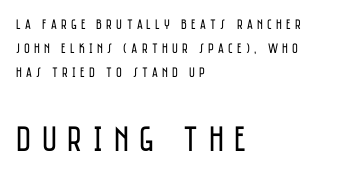
{"serif": "no", "italic": "no", "bold": "no", "weight": "regular", "width": "condensed", "stroke_contrast": "low", "x_height": "large", "monospaced": "no", "underline": "no", "align": "left", "line_spacing_ratio": 1.72, "letter_spacing": "wide", "letter_spacing_em": 0.3, "larger_block": "second", "size_ratio": 2.57, "glyph_px": 36}
